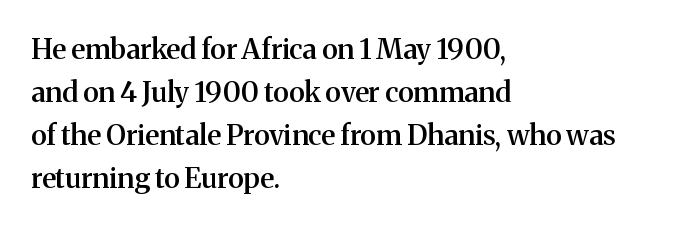
{"serif": "yes", "italic": "no", "bold": "semi", "weight": "semibold", "width": "normal", "stroke_contrast": "medium", "x_height": "medium", "monospaced": "no", "underline": "no", "align": "left", "line_spacing": "normal", "line_spacing_ratio": 1.53, "letter_spacing": "normal", "letter_spacing_em": 0.0, "glyph_px": 28}
